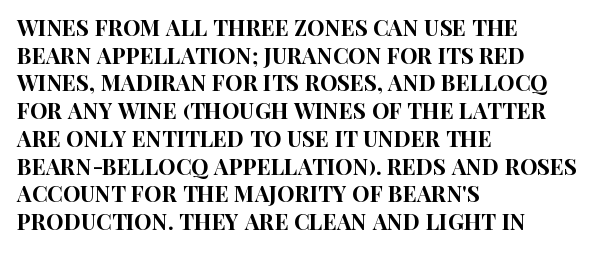
Q: Is the text italic (slanted)? A: No, it is upright.
Q: Is the text underlined? A: No.
Q: How is the paragraph aligned? A: Left-aligned.
Q: Is the spacing between letters normal or unusually wide? A: Normal.
Q: Is the spacing between lines tight, normal or loose? A: Normal.
